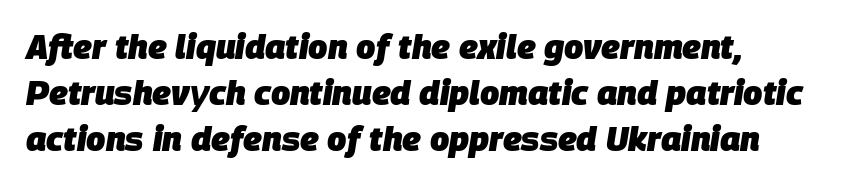
This rendering leaves character spacing at its baseline value. You could not count columns in this text — the font is proportionally spaced. Rendered with sloped, italic letterforms. Summary of vertical rhythm: regular, with standard interline spacing. Honestly, there is no underline to notice here at all.
